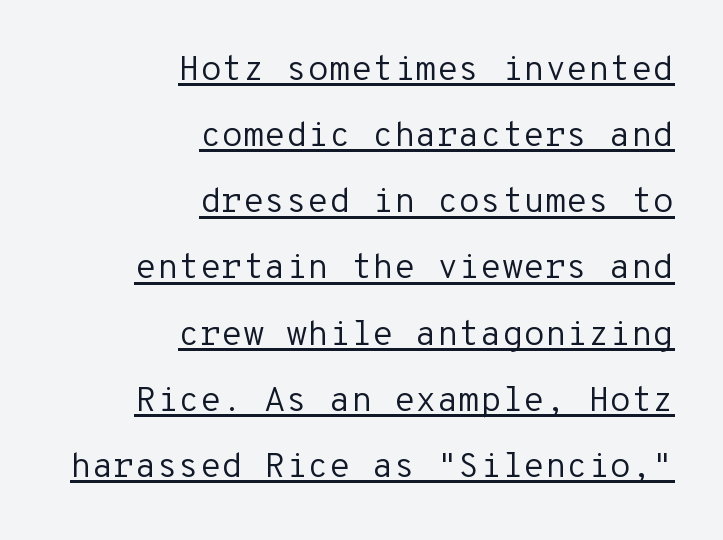
{"serif": "no", "italic": "no", "bold": "no", "weight": "regular", "width": "normal", "stroke_contrast": "low", "x_height": "medium", "monospaced": "yes", "underline": "yes", "align": "right", "line_spacing_ratio": 1.89, "letter_spacing": "normal", "letter_spacing_em": 0.0, "glyph_px": 35}
